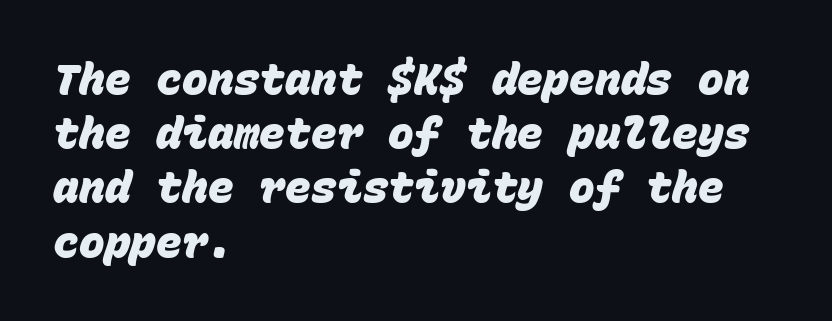
The image shows 43 px heavy sans-serif type, monospaced; set left-aligned, normal line spacing (1.26x), normal letter spacing, not underlined; low stroke contrast and a large x-height.
